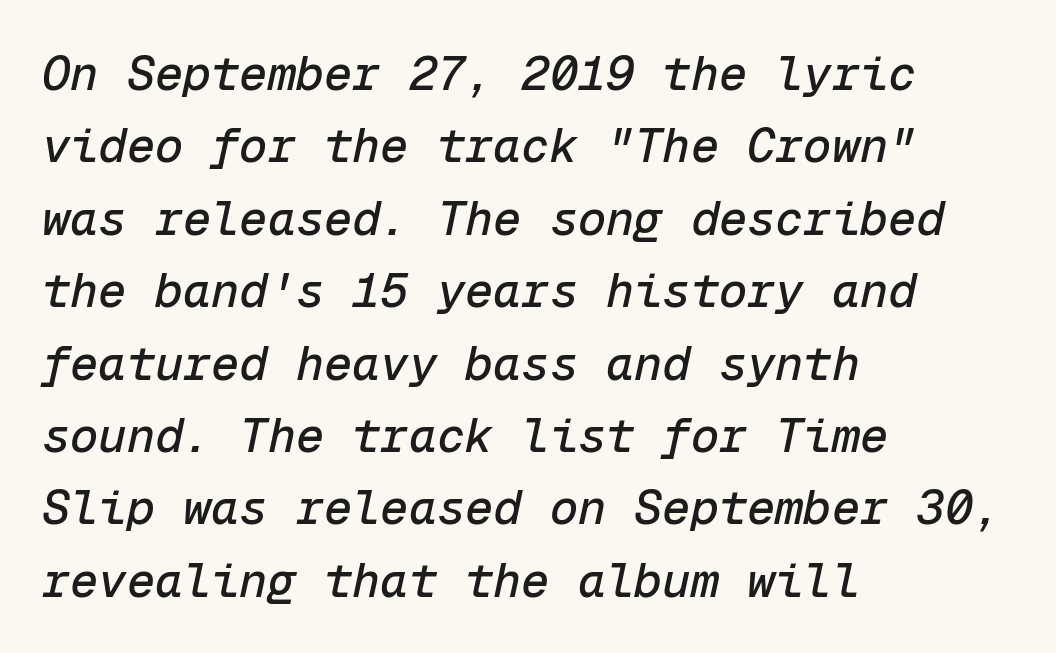
In CSS terms this would be text-align: left. Vertically, the passage feels balanced, rows spaced as you'd expect. Designer's note — italics engaged. Is this a fixed-width face? Yes — each glyph sits in an identical cell. Any mark beneath the type? The region is blank. Default kerning and tracking; the words read as compact shapes.
